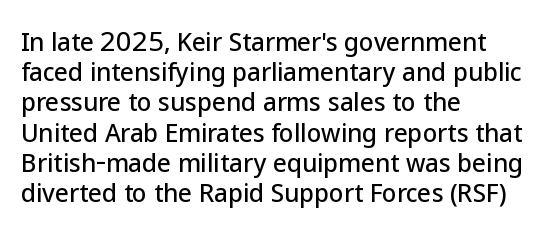
Q: Is the text italic (slanted)? A: No, it is upright.
Q: Is the text underlined? A: No.
Q: How is the paragraph aligned? A: Left-aligned.
Q: Is the spacing between letters normal or unusually wide? A: Normal.
Q: Is the spacing between lines tight, normal or loose? A: Normal.
